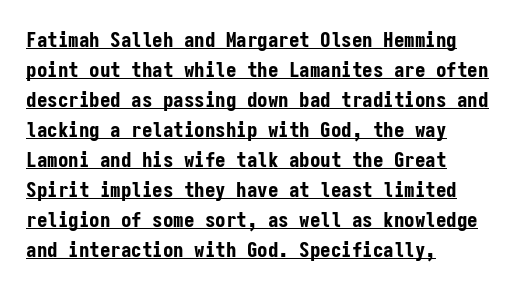
Q: Is the text bold? A: Yes.
Q: Is the text italic (slanted)? A: No, it is upright.
Q: Is the text underlined? A: Yes.
Q: How is the paragraph aligned? A: Left-aligned.
Q: Is the spacing between letters normal or unusually wide? A: Normal.
Q: Is the spacing between lines tight, normal or loose? A: Normal.
